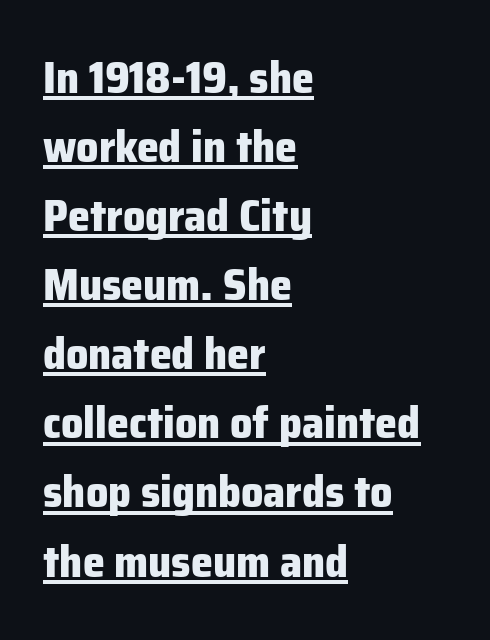
The image shows 44 px heavy sans-serif type, upright; set left-aligned, normal line spacing (1.57x), normal letter spacing, underlined; low stroke contrast and a medium x-height.
